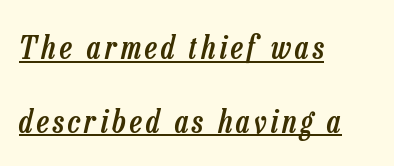
The image shows 32 px semibold, condensed type, italic (leaning right); set left-aligned, loose line spacing (2.3x), underlined; low stroke contrast and a medium x-height.
